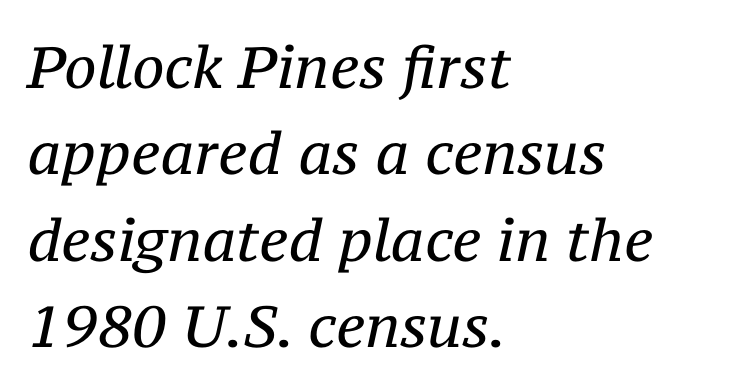
The image shows 58 px regular-weight serif type, italic (leaning right); set left-aligned, normal line spacing (1.49x), normal letter spacing, not underlined; medium stroke contrast and a medium x-height.
